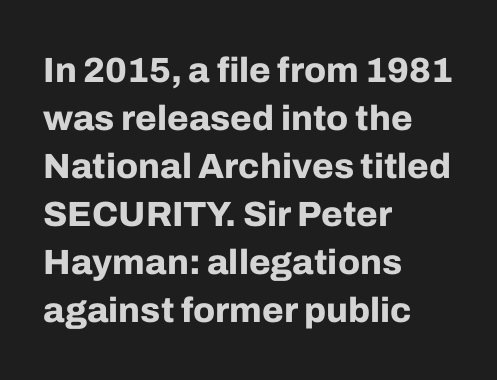
Q: Is the text bold? A: Yes.
Q: Is the text italic (slanted)? A: No, it is upright.
Q: Is the typeface a serif or a sans-serif typeface? A: Sans-serif.
Q: Is the text underlined? A: No.
Q: How is the paragraph aligned? A: Left-aligned.
Q: Is the spacing between letters normal or unusually wide? A: Normal.
Q: Is the spacing between lines tight, normal or loose? A: Normal.
Q: Width (condensed, normal, or wide)? A: Normal.
Q: Stroke contrast? A: Low.
Q: x-height? A: Medium.
Q: Monospaced? A: No.
